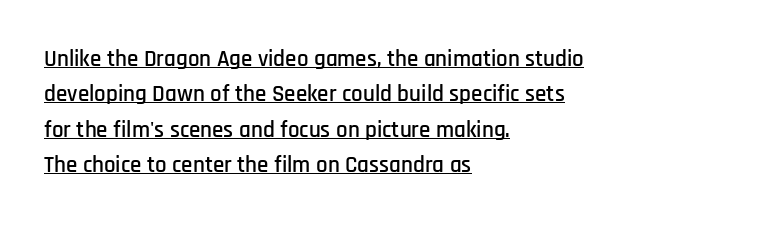
Q: Is the text italic (slanted)? A: No, it is upright.
Q: Is the text underlined? A: Yes.
Q: How is the paragraph aligned? A: Left-aligned.
Q: Is the spacing between letters normal or unusually wide? A: Normal.
Q: Is the spacing between lines tight, normal or loose? A: Normal.
